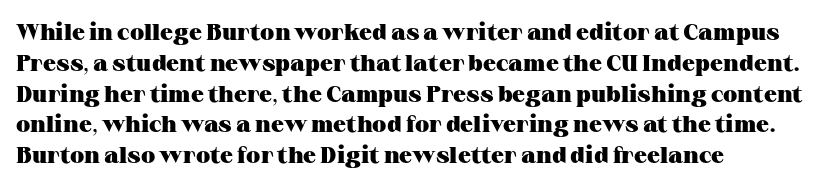
It's the straight-up-and-down kind of type. Descender tails drop into unmarked territory. Weight check: bold — yes, fully. Line beginnings align vertically; line endings do not.
